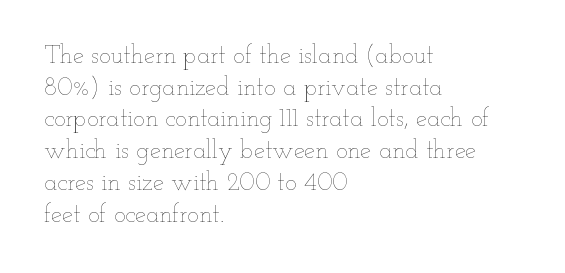
Q: Is the text bold? A: No.
Q: Is the text italic (slanted)? A: No, it is upright.
Q: Is the text underlined? A: No.
Q: How is the paragraph aligned? A: Left-aligned.
Q: Is the spacing between letters normal or unusually wide? A: Normal.
Q: Is the spacing between lines tight, normal or loose? A: Normal.
